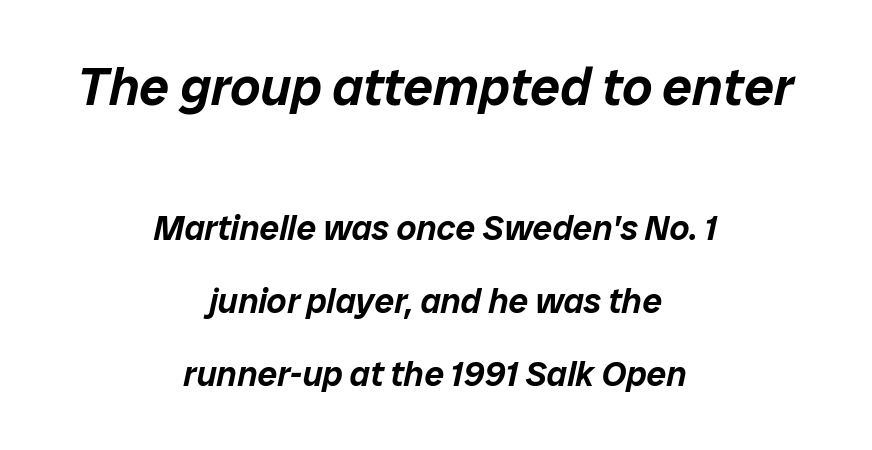
{"italic": "yes", "lean": "right", "slant_degrees": 12, "width": "normal", "stroke_contrast": "low", "x_height": "medium", "monospaced": "no", "underline": "no", "align": "center", "line_spacing": "loose", "line_spacing_ratio": 2.09, "letter_spacing": "normal", "letter_spacing_em": 0.0, "larger_block": "first", "size_ratio": 1.51, "glyph_px": 53}
